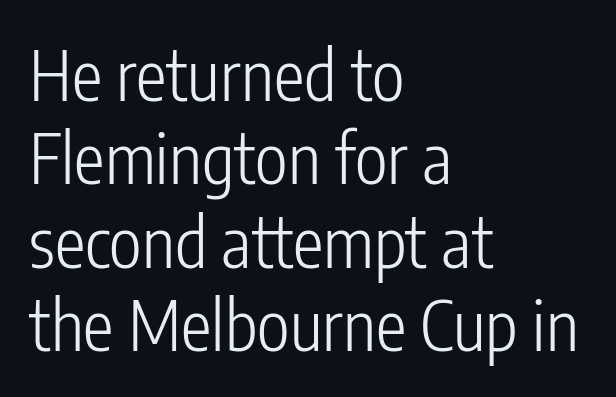
Q: Is the text bold? A: No.
Q: Is the text italic (slanted)? A: No, it is upright.
Q: Is the typeface a serif or a sans-serif typeface? A: Sans-serif.
Q: Is the text underlined? A: No.
Q: How is the paragraph aligned? A: Left-aligned.
Q: Is the spacing between letters normal or unusually wide? A: Normal.
Q: Width (condensed, normal, or wide)? A: Condensed.
Q: Stroke contrast? A: Low.
Q: x-height? A: Medium.
Q: Monospaced? A: No.
